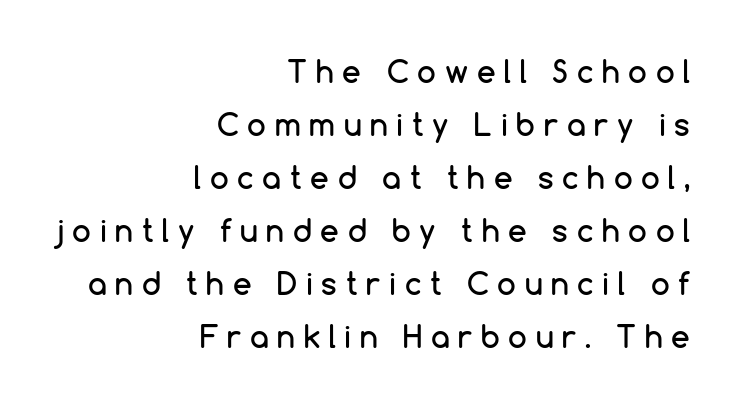
{"serif": "no", "italic": "no", "width": "normal", "stroke_contrast": "low", "x_height": "medium", "monospaced": "no", "underline": "no", "align": "right", "line_spacing_ratio": 1.77, "letter_spacing": "wide", "letter_spacing_em": 0.29, "glyph_px": 30}
